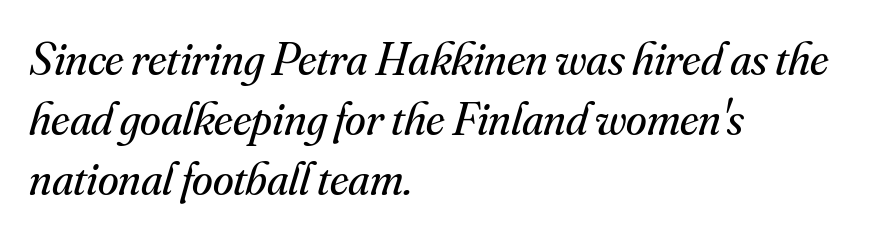
The image shows 47 px regular-weight serif type, italic (leaning right); set left-aligned, normal line spacing (1.28x), normal letter spacing, not underlined; medium stroke contrast and a small x-height.
